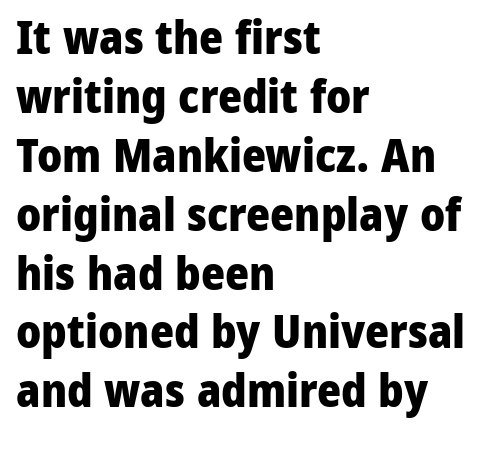
The image shows 46 px heavy sans-serif type, upright; set left-aligned, normal line spacing (1.28x), normal letter spacing, not underlined; low stroke contrast and a medium x-height.
